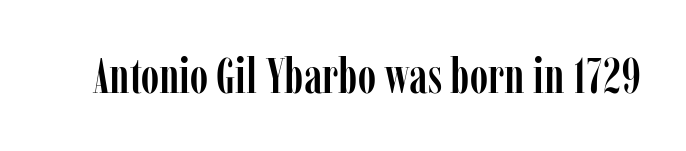
The image shows 50 px condensed serif type, upright; set normal letter spacing, not underlined; low stroke contrast and a medium x-height.
